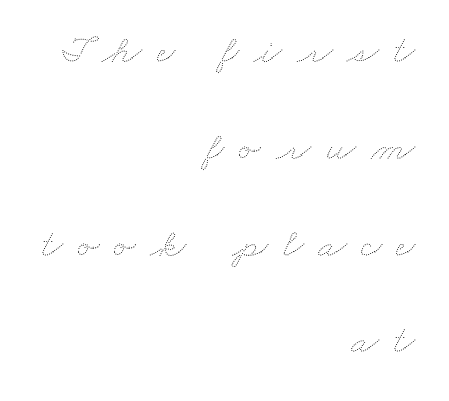
Q: Is the text bold? A: No.
Q: Is the text underlined? A: No.
Q: How is the paragraph aligned? A: Right-aligned.
Q: Is the spacing between letters normal or unusually wide? A: Unusually wide.
Q: Is the spacing between lines tight, normal or loose? A: Loose.
Q: Width (condensed, normal, or wide)? A: Wide.
Q: Stroke contrast? A: Medium.
Q: x-height? A: Small.
Q: Monospaced? A: No.
